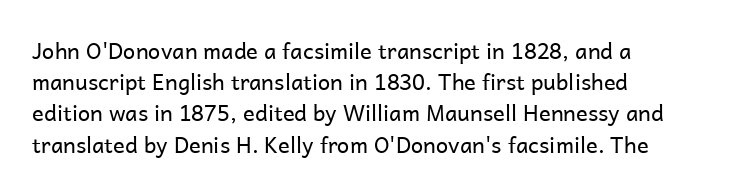
Q: Is the text bold? A: No.
Q: Is the text italic (slanted)? A: No, it is upright.
Q: Is the text underlined? A: No.
Q: How is the paragraph aligned? A: Left-aligned.
Q: Is the spacing between letters normal or unusually wide? A: Normal.
Q: Is the spacing between lines tight, normal or loose? A: Normal.
